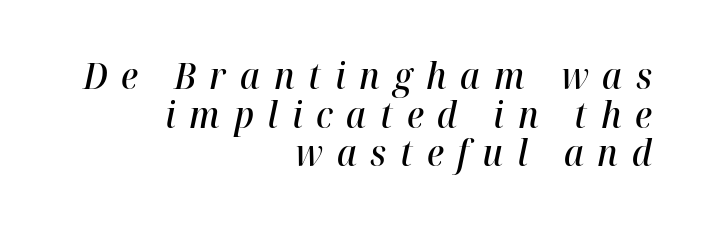
Regarding leading, the lines here are crowded together. Is the letter spacing exaggerated? Yes — the characters are pushed far apart. Is this a fixed-width face? No — the glyphs have proportional, varying widths. Clear beneath every line of the passage.
